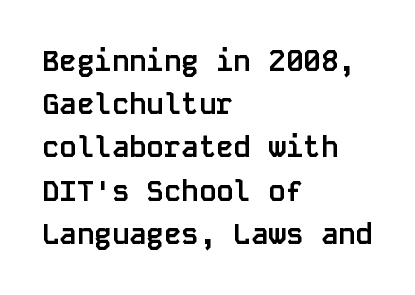
Q: Is the text bold? A: Yes.
Q: Is the text italic (slanted)? A: No, it is upright.
Q: Is the typeface a serif or a sans-serif typeface? A: Sans-serif.
Q: Is the text underlined? A: No.
Q: How is the paragraph aligned? A: Left-aligned.
Q: Is the spacing between letters normal or unusually wide? A: Normal.
Q: Is the spacing between lines tight, normal or loose? A: Normal.
Q: Width (condensed, normal, or wide)? A: Normal.
Q: Stroke contrast? A: Low.
Q: x-height? A: Large.
Q: Monospaced? A: Yes.
